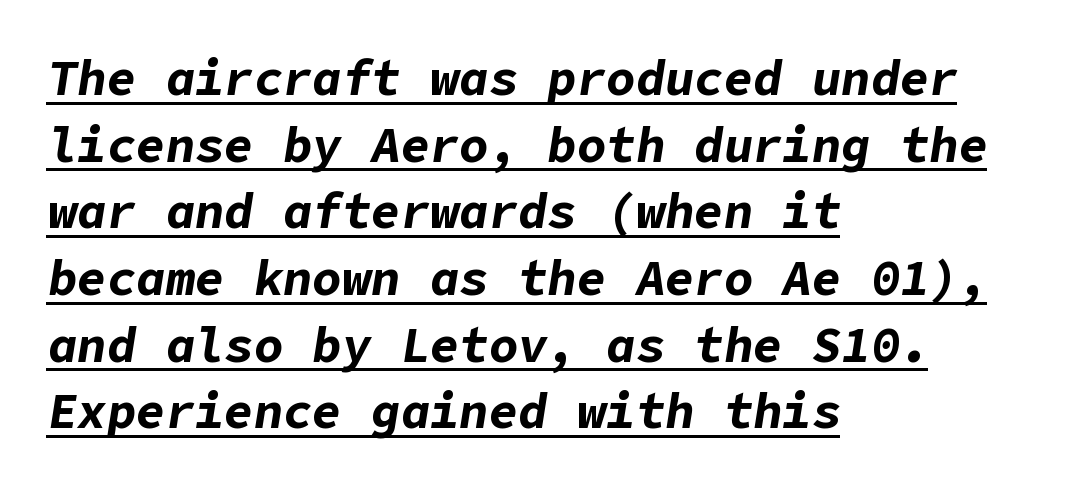
The image shows 49 px bold type, italic (leaning right); set left-aligned, normal line spacing (1.36x), normal letter spacing, underlined; low stroke contrast and a medium x-height.
